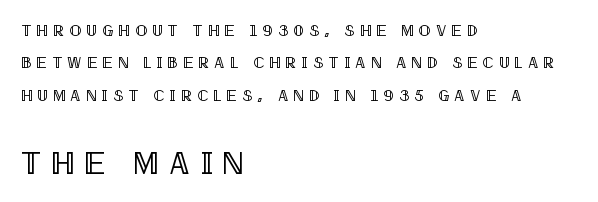
The axis of the letterforms is exactly vertical. Varying glyph widths throughout — classic text-font behaviour. Between one letter and the next there's a generous, obvious gap. These lines are set flush left with a ragged right edge.
